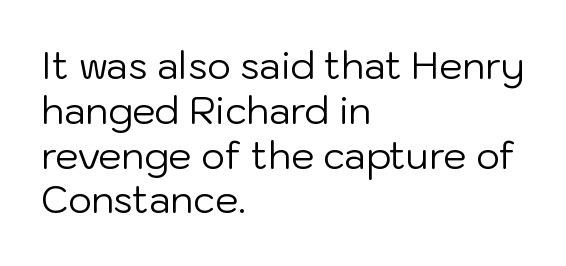
Q: Is the text bold? A: No.
Q: Is the text italic (slanted)? A: No, it is upright.
Q: Is the typeface a serif or a sans-serif typeface? A: Sans-serif.
Q: Is the text underlined? A: No.
Q: How is the paragraph aligned? A: Left-aligned.
Q: Is the spacing between letters normal or unusually wide? A: Normal.
Q: Width (condensed, normal, or wide)? A: Normal.
Q: Stroke contrast? A: Low.
Q: x-height? A: Medium.
Q: Monospaced? A: No.
